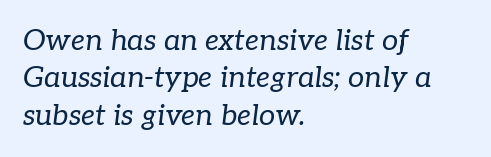
Descender tails drop into unmarked territory. This is not heavy type; no bold has been used. The face used here is proportionally spaced, like ordinary book or web type. These lines keep a tight, regular rhythm from letter to letter. To sum up the face: it has serifs.
